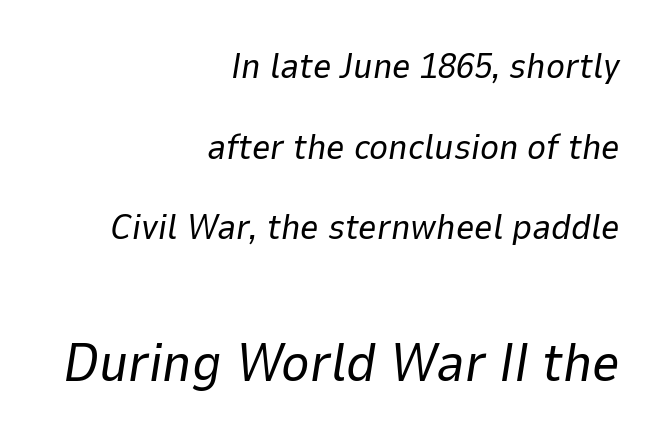
Nobody touched the tracking dial on this one. Descenders are the only things crossing below the line. Tall strokes in this sample are angled rather than plumb. Where is the straight margin? On the right. Character widths vary here, with narrow letters taking less room than wide ones.
